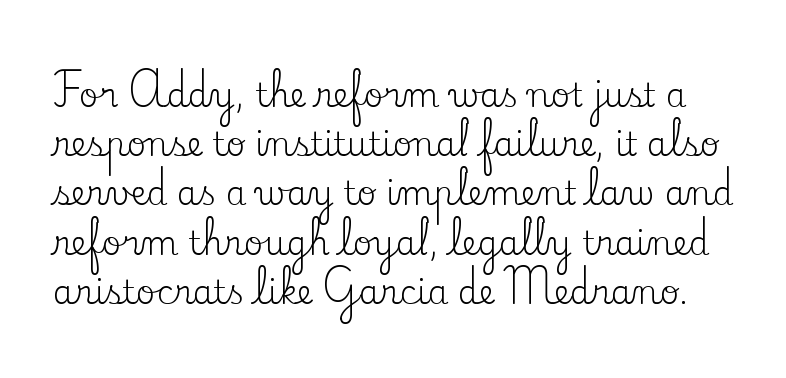
The image shows 33 px regular-weight type, upright; set normal line spacing (1.49x), normal letter spacing, not underlined; low stroke contrast and a small x-height.
